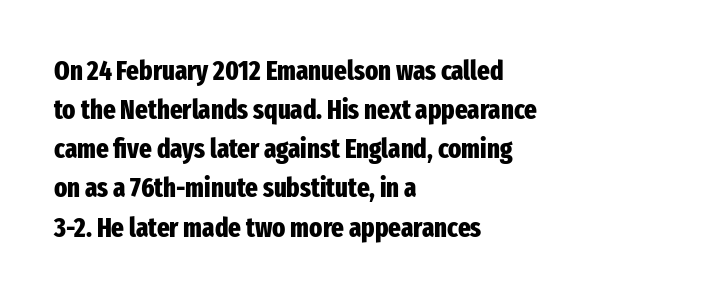
{"italic": "no", "bold": "yes", "underline": "no", "align": "left", "line_spacing": "normal", "line_spacing_ratio": 1.45, "letter_spacing": "normal", "letter_spacing_em": 0.0, "glyph_px": 27}
